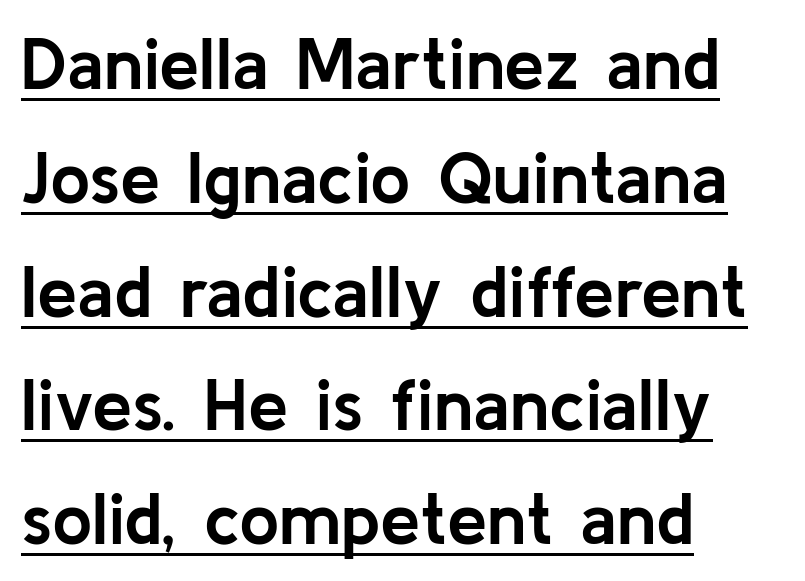
Observe the absence of serifs on each vertical stroke in this sample. All the whitespace from short lines collects on the right. A continuous stroke trails under the words, as in a hyperlink. Tracking here is standard; glyphs follow each other at the usual distance. The space between consecutive lines is moderate. Do the characters align in a grid? No, the font is proportional.
